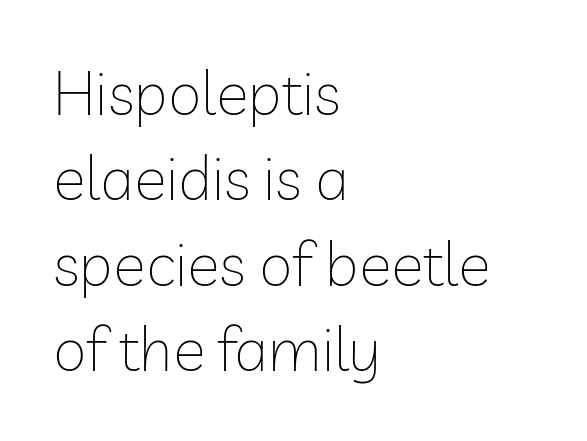
Q: Is the text bold? A: No.
Q: Is the text italic (slanted)? A: No, it is upright.
Q: Is the typeface a serif or a sans-serif typeface? A: Sans-serif.
Q: Is the text underlined? A: No.
Q: How is the paragraph aligned? A: Left-aligned.
Q: Is the spacing between letters normal or unusually wide? A: Normal.
Q: Is the spacing between lines tight, normal or loose? A: Normal.
Q: Width (condensed, normal, or wide)? A: Normal.
Q: Stroke contrast? A: Low.
Q: x-height? A: Medium.
Q: Monospaced? A: No.
